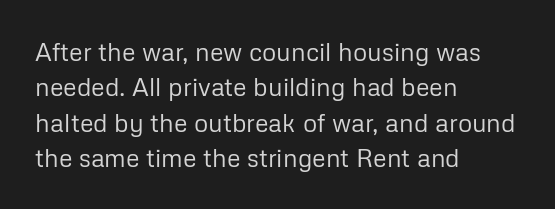
Plain, unruled lines of type. Is the type heavy? It reads as light-to-regular instead. Interline gaps are of average width in this sample. In terms of posture, this sample is upright. These lines are set flush left with a ragged right edge. Nothing unusual about the tracking: characters are spaced as the font intends.
